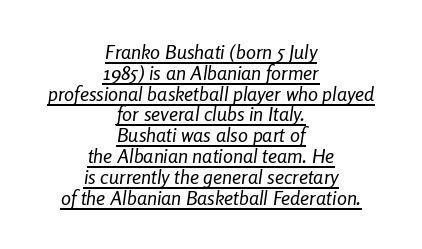
{"italic": "yes", "lean": "right", "slant_degrees": 8, "bold": "no", "underline": "yes", "align": "center", "line_spacing": "tight", "line_spacing_ratio": 1.04, "letter_spacing": "normal", "letter_spacing_em": 0.0, "glyph_px": 20}
